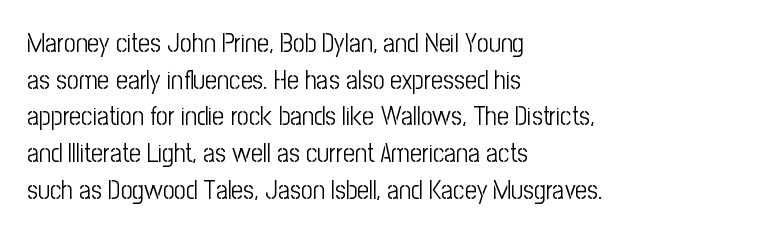
{"italic": "no", "bold": "no", "underline": "no", "align": "left", "line_spacing": "normal", "line_spacing_ratio": 1.41, "letter_spacing": "normal", "letter_spacing_em": 0.0, "glyph_px": 26}
